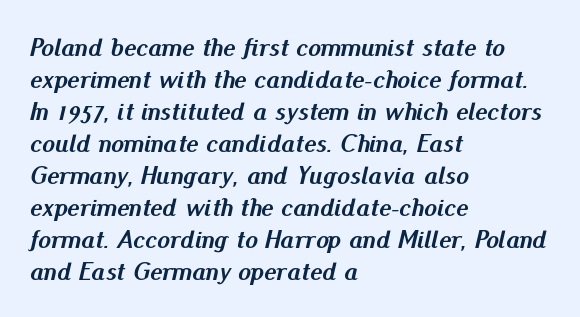
Q: Is the text bold? A: Yes.
Q: Is the text italic (slanted)? A: Yes, it leans right by about 13 degrees.
Q: Is the text underlined? A: No.
Q: How is the paragraph aligned? A: Left-aligned.
Q: Is the spacing between letters normal or unusually wide? A: Normal.
